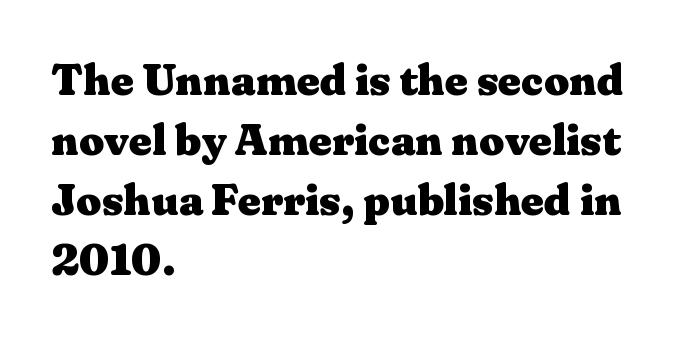
{"serif": "yes", "italic": "no", "bold": "yes", "weight": "heavy", "width": "wide", "stroke_contrast": "medium", "x_height": "medium", "monospaced": "no", "underline": "no", "align": "left", "line_spacing": "normal", "line_spacing_ratio": 1.36, "letter_spacing": "normal", "letter_spacing_em": 0.0, "glyph_px": 44}
